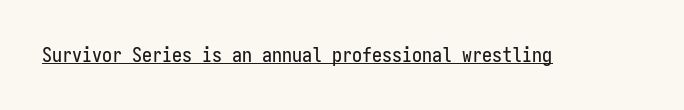
The image shows 20 px text type, upright; set normal letter spacing, underlined.
